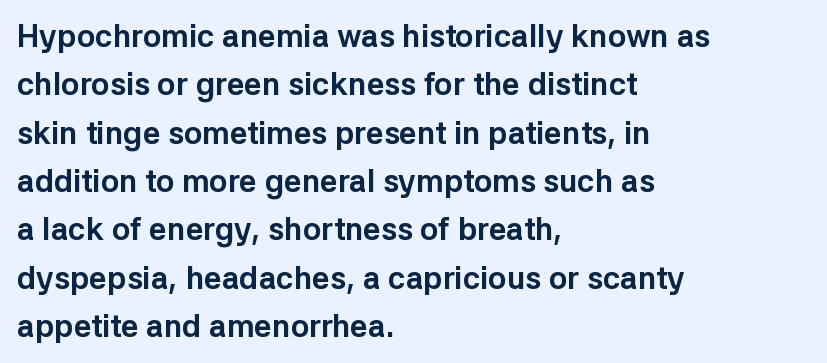
Is this a sans? Yes — the strokes have no serifs. Which margin do the lines hug? The left one — the right edge is uneven. Look at the tracking — it's just the regular setting, nothing added. Has an underline been added? It has not. Each glyph is drawn with heavy, bold strokes. Tall strokes in this sample are plumb rather than angled.
